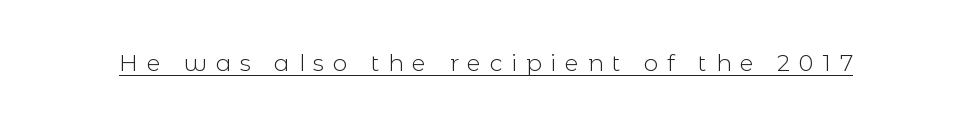
Q: Is the text bold? A: No.
Q: Is the text italic (slanted)? A: No, it is upright.
Q: Is the text underlined? A: Yes.
Q: Is the spacing between letters normal or unusually wide? A: Unusually wide.
